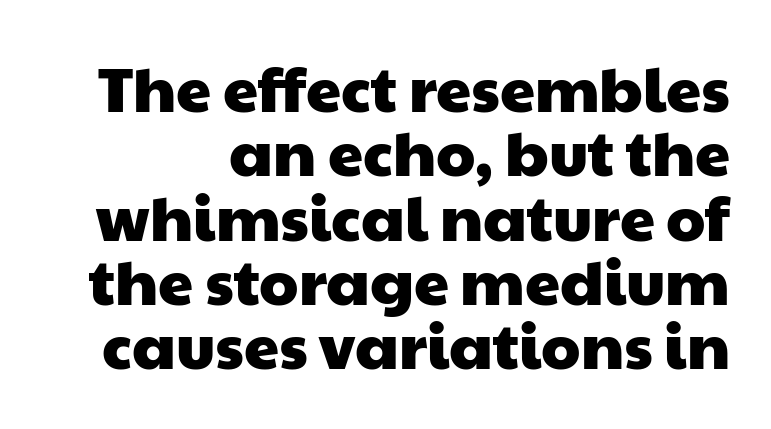
The image shows 63 px wide sans-serif type; set tight line spacing (1.02x), normal letter spacing, not underlined; low stroke contrast and a medium x-height.
